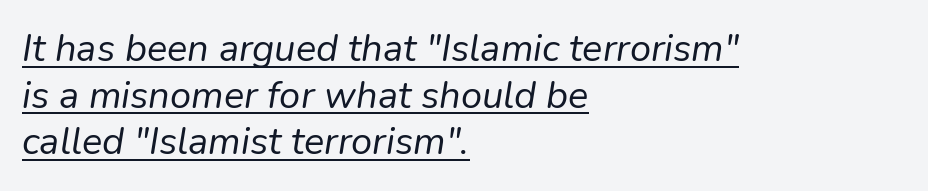
{"italic": "yes", "lean": "right", "slant_degrees": 9, "bold": "no", "weight": "regular", "width": "normal", "stroke_contrast": "low", "x_height": "medium", "monospaced": "no", "underline": "yes", "align": "left", "line_spacing_ratio": 1.23, "letter_spacing": "normal", "letter_spacing_em": 0.0, "glyph_px": 38}
